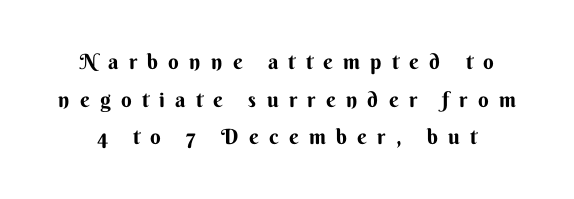
{"italic": "no", "bold": "yes", "underline": "no", "line_spacing_ratio": 1.79, "letter_spacing": "wide", "letter_spacing_em": 0.49, "glyph_px": 21}
